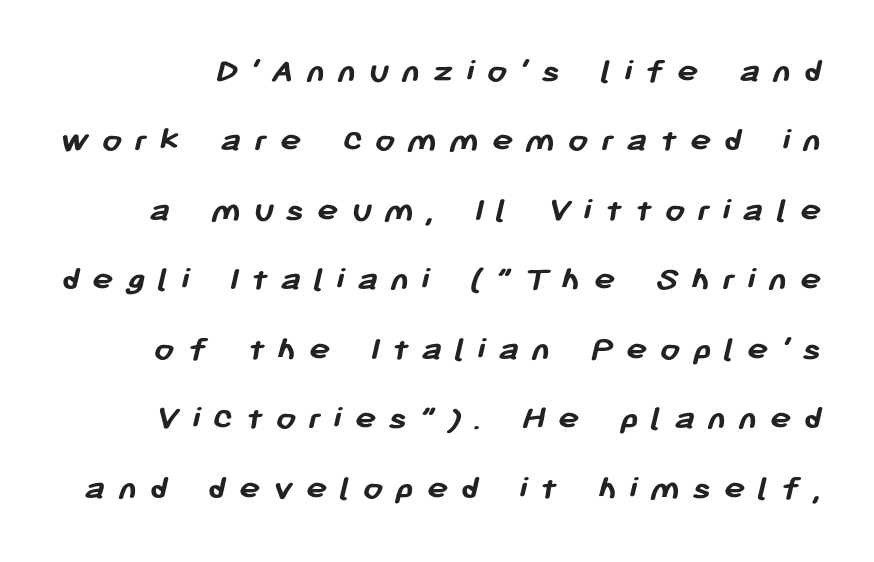
{"serif": "no", "bold": "yes", "weight": "semibold", "width": "normal", "stroke_contrast": "low", "x_height": "medium", "monospaced": "no", "underline": "no", "line_spacing": "loose", "line_spacing_ratio": 1.93, "letter_spacing": "wide", "letter_spacing_em": 0.34, "glyph_px": 36}
